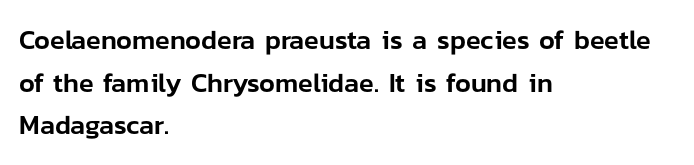
The words here are not underlined. Upright lettering throughout. This rendering leaves character spacing at its baseline value. These lines stack with their left ends in a neat column. Vertical spacing — default.
